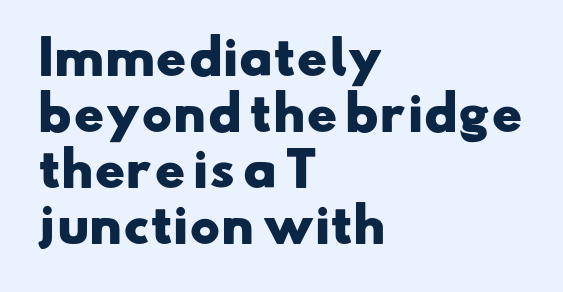
Q: Is the text bold? A: Yes.
Q: Is the typeface a serif or a sans-serif typeface? A: Sans-serif.
Q: Is the text underlined? A: No.
Q: How is the paragraph aligned? A: Left-aligned.
Q: Is the spacing between letters normal or unusually wide? A: Normal.
Q: Width (condensed, normal, or wide)? A: Wide.
Q: Stroke contrast? A: Low.
Q: x-height? A: Small.
Q: Monospaced? A: No.
